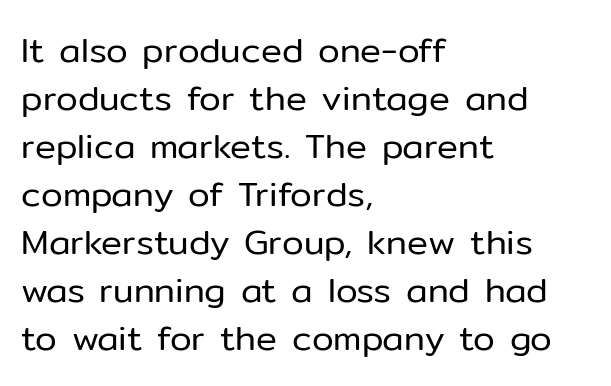
The image shows 35 px regular-weight sans-serif type, upright; set left-aligned, normal line spacing (1.37x), normal letter spacing, not underlined; low stroke contrast and a medium x-height.
